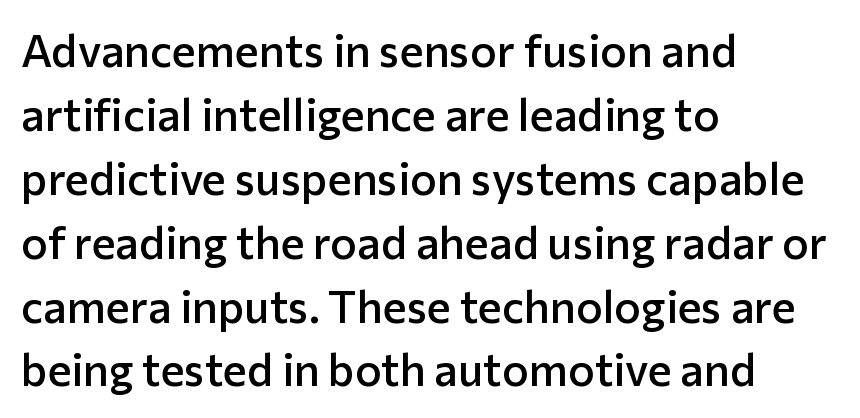
One glance says typical: line gaps are just what's usual. Between one letter and the next there's only the usual sliver of space. The passage shown is typeset with a sans-serif family. Characters remain perfectly vertical along every line.
